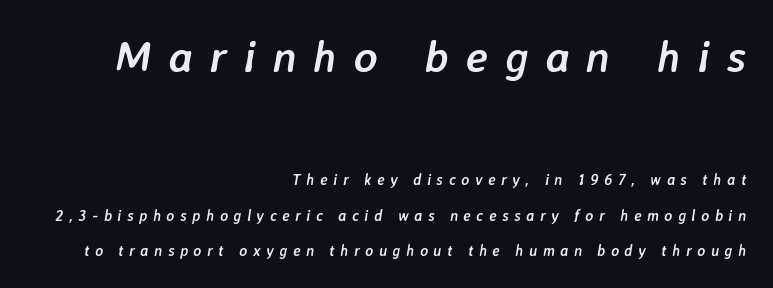
{"italic": "yes", "lean": "right", "slant_degrees": 7, "bold": "yes", "weight": "semibold", "width": "normal", "stroke_contrast": "low", "x_height": "medium", "monospaced": "no", "underline": "no", "align": "right", "line_spacing": "loose", "line_spacing_ratio": 2.38, "letter_spacing": "wide", "letter_spacing_em": 0.37, "larger_block": "first", "size_ratio": 3.0, "glyph_px": 45}
